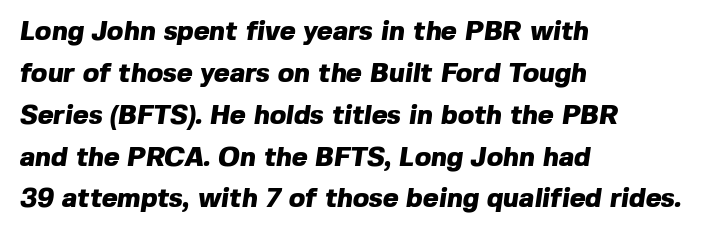
The image shows 27 px bold type; set left-aligned, normal line spacing (1.55x), normal letter spacing, not underlined.
